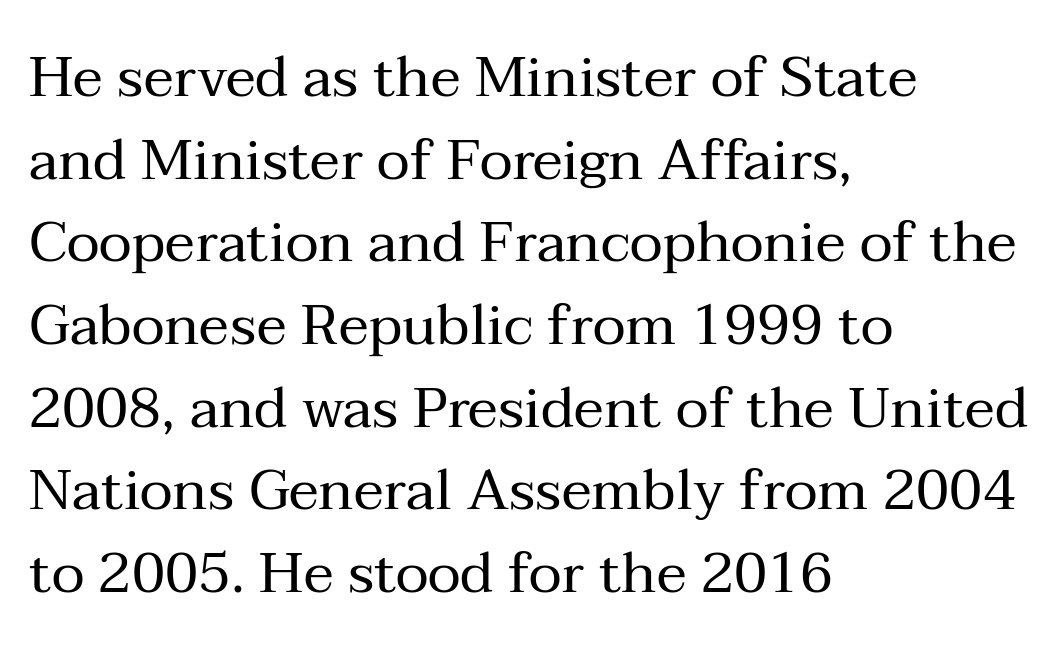
Normally led — the rows are evenly, conventionally spaced. The rendering uses natural spacing where letterforms have individual widths. Style check: upright. Stem width sits at or under what a default text font uses.
